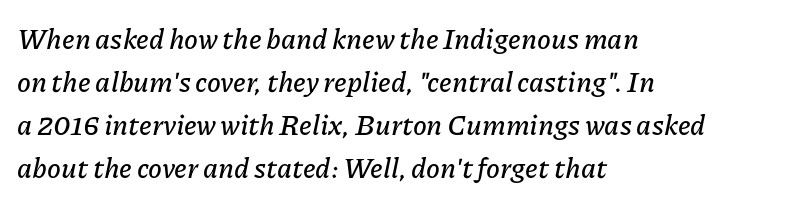
{"italic": "yes", "lean": "right", "slant_degrees": 11, "width": "normal", "stroke_contrast": "low", "x_height": "medium", "monospaced": "no", "underline": "no", "align": "left", "line_spacing": "normal", "line_spacing_ratio": 1.54, "letter_spacing": "normal", "letter_spacing_em": 0.0, "glyph_px": 28}
